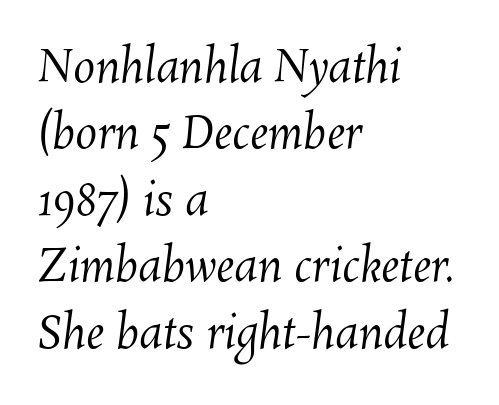
Normally led — the rows are evenly, conventionally spaced. There is no visible air inserted between adjacent glyphs. Compared with a centered layout, this one pins lines to the left instead. Underlining? Definitely not there.
